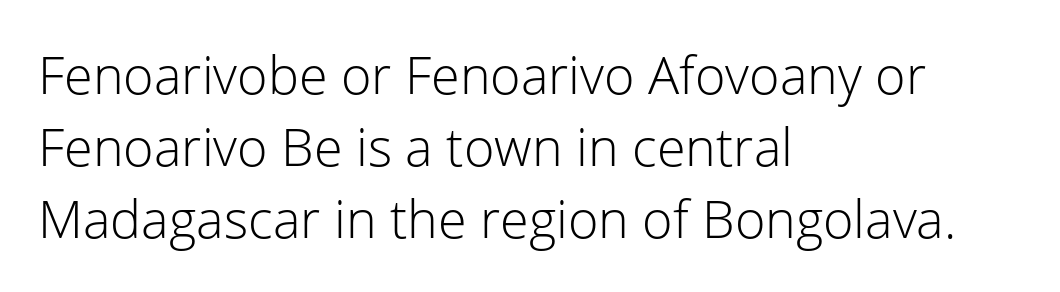
The image shows 52 px light sans-serif type, upright; set left-aligned, normal line spacing (1.38x), normal letter spacing, not underlined; low stroke contrast and a medium x-height.
